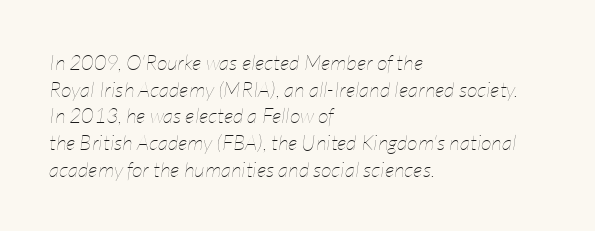
Regarding leading, the lines here are spaced in the standard way. These lines were composed using italics. The strokes carry an ordinary text weight at most. The text block is weighted toward the left margin, trailing off unevenly rightward. The words here are not underlined. Characters follow at the spacing the type designer built in.
